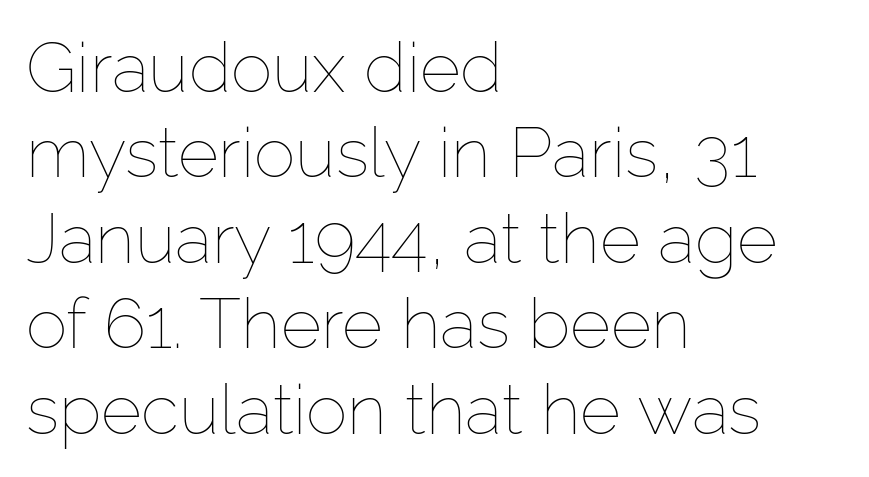
The image shows 70 px thin type, upright; set left-aligned, line spacing 1.22x, normal letter spacing, not underlined; low stroke contrast and a medium x-height.
